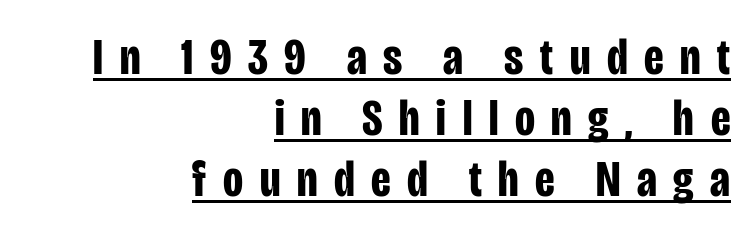
The image shows 52 px bold, condensed sans-serif type, upright; set right-aligned, line spacing 1.17x, unusually wide letter spacing (+0.32 em), underlined; low stroke contrast and a large x-height.
